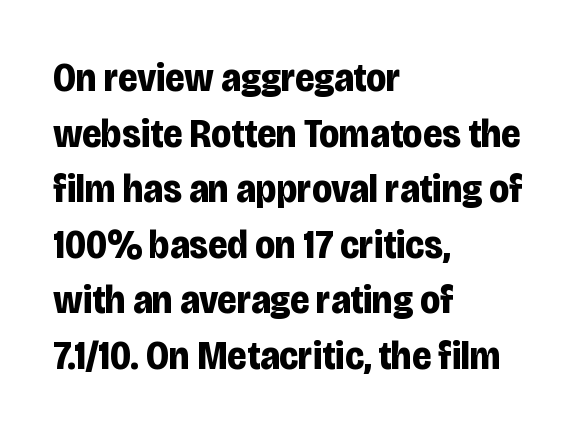
{"serif": "no", "italic": "no", "bold": "yes", "weight": "bold", "width": "condensed", "stroke_contrast": "low", "x_height": "large", "monospaced": "no", "underline": "no", "align": "left", "line_spacing": "normal", "line_spacing_ratio": 1.39, "letter_spacing": "normal", "letter_spacing_em": 0.0, "glyph_px": 40}
